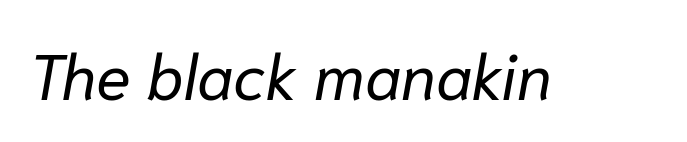
Q: Is the text bold? A: No.
Q: Is the text italic (slanted)? A: Yes, it leans right by about 10 degrees.
Q: Is the text underlined? A: No.
Q: Is the spacing between letters normal or unusually wide? A: Normal.
Q: Width (condensed, normal, or wide)? A: Normal.
Q: Stroke contrast? A: Low.
Q: x-height? A: Medium.
Q: Monospaced? A: No.
